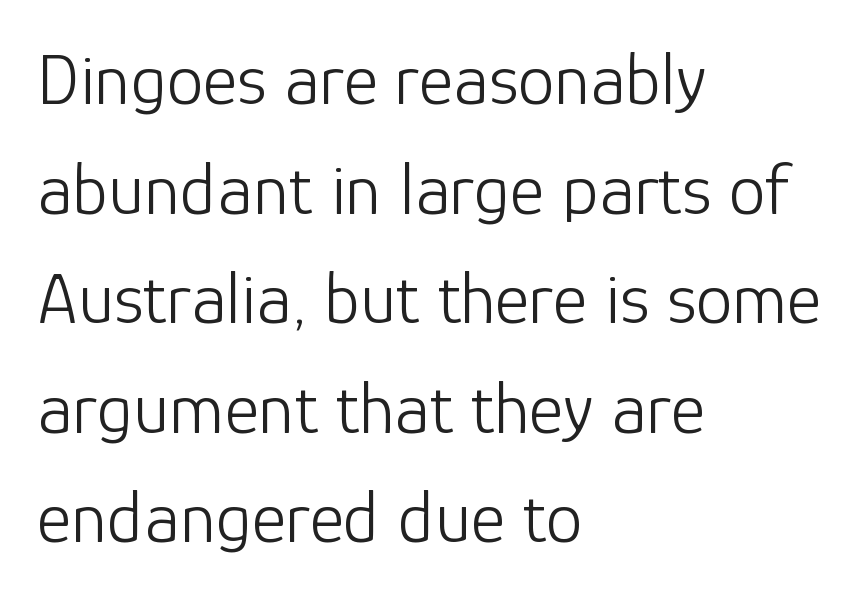
Each letter keeps its own natural width here, so spacing adapts to shape. Weight: in the light-to-regular range. Posture: upright roman. The rendering shows plain stroke endings on the letterforms — a sans-serif design. In CSS terms this would be text-align: left. Leading: standard.
